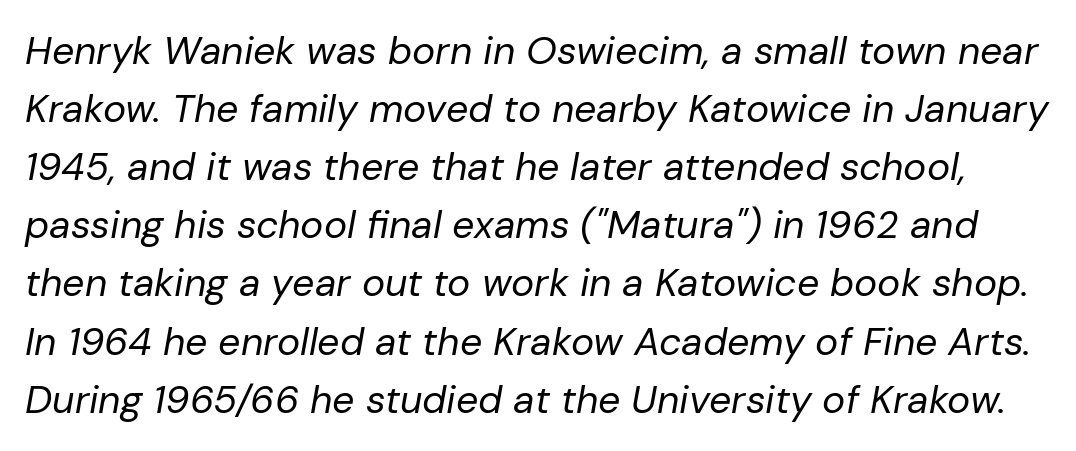
The image shows 39 px regular-weight type, italic (leaning right); set normal line spacing (1.49x), normal letter spacing, not underlined; low stroke contrast and a medium x-height.
